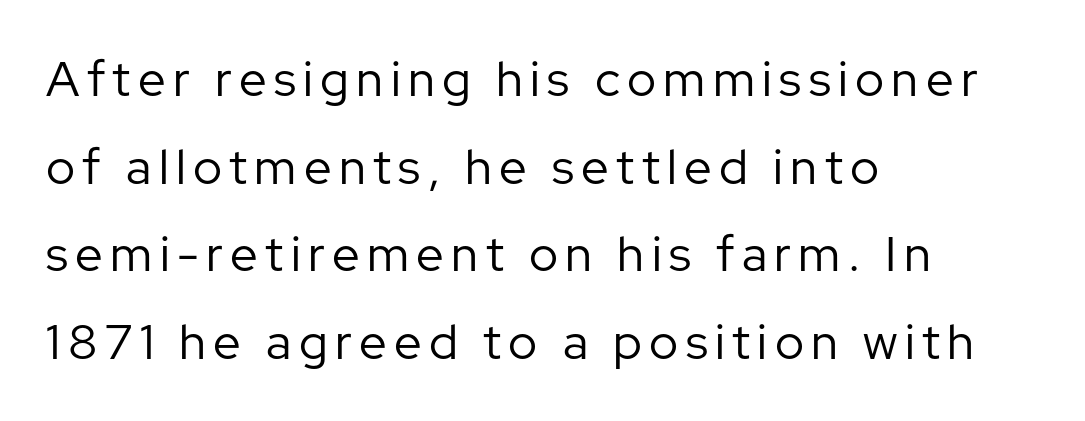
{"serif": "no", "italic": "no", "bold": "no", "weight": "regular", "width": "normal", "stroke_contrast": "low", "x_height": "medium", "monospaced": "no", "underline": "no", "align": "left", "line_spacing_ratio": 1.79, "glyph_px": 49}
